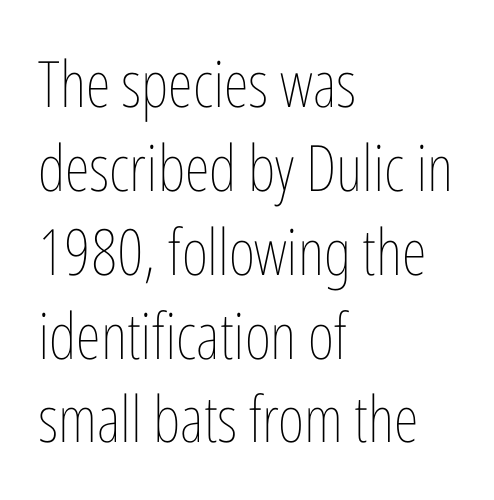
{"italic": "no", "bold": "no", "weight": "thin", "width": "condensed", "stroke_contrast": "low", "x_height": "medium", "monospaced": "no", "underline": "no", "align": "left", "line_spacing": "normal", "line_spacing_ratio": 1.31, "letter_spacing": "normal", "letter_spacing_em": 0.0, "glyph_px": 64}
